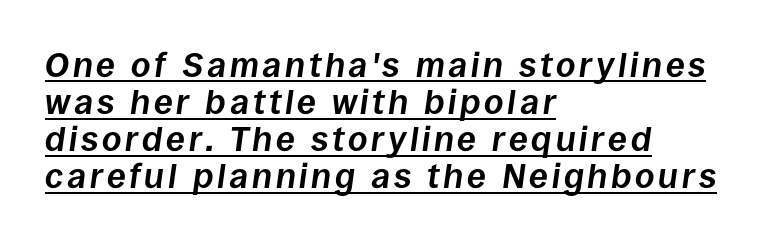
Q: Is the text bold? A: Yes.
Q: Is the text italic (slanted)? A: Yes, it leans right by about 8 degrees.
Q: Is the text underlined? A: Yes.
Q: How is the paragraph aligned? A: Left-aligned.
Q: Is the spacing between lines tight, normal or loose? A: Tight.
Q: Width (condensed, normal, or wide)? A: Normal.
Q: Stroke contrast? A: Low.
Q: x-height? A: Large.
Q: Monospaced? A: No.
